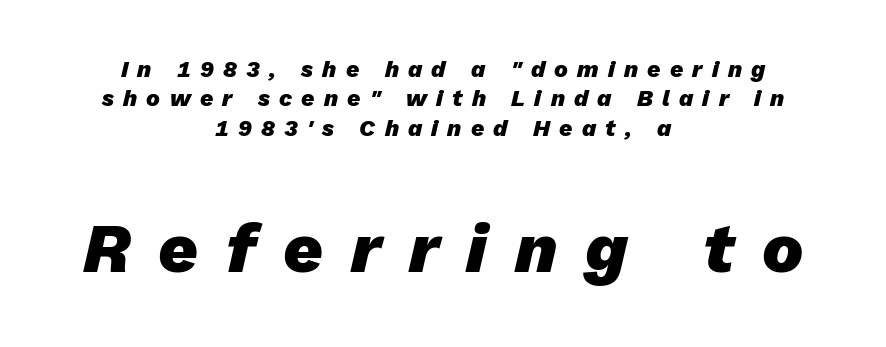
The image shows 69 px heavy type, italic (leaning right); set centered, normal line spacing (1.28x), unusually wide letter spacing (+0.4 em), not underlined; the second (bottom) block is 3.0x larger; low stroke contrast and a medium x-height.
